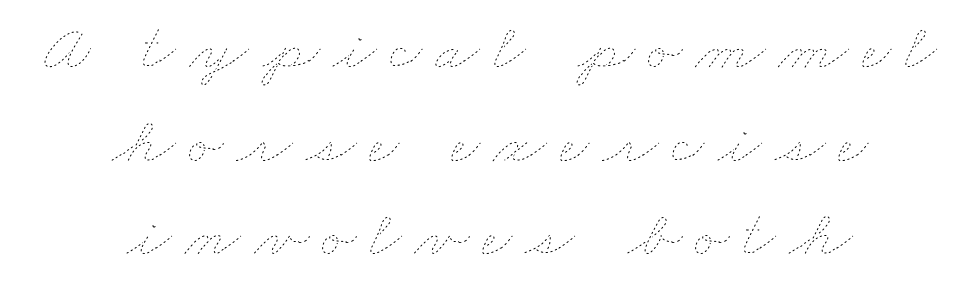
Tracking here is generous; glyphs stand well apart from one another. Clear beneath every line of the passage. Is the type heavy? It reads as light-to-regular instead. Every row of glyphs is offset so its center matches the block's center. One glance says typical: line gaps are just what's usual.
